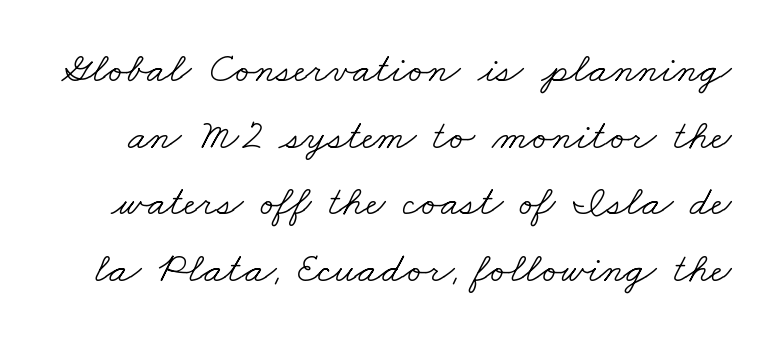
The passage shown is not underscored anywhere. Old-style or modern, the face here clearly has serifs. The rows are spaced the way most documents space them. Character widths vary here, with narrow letters taking less room than wide ones. This reads as an unemphasized weight, regular at the heaviest. Each word holds together tightly as a unit, with standard inter-letter gaps.
